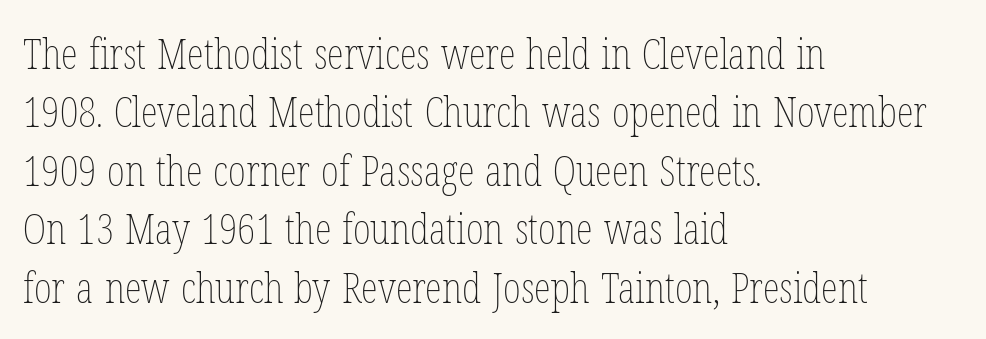
The image shows 43 px thin, condensed type, upright; set left-aligned, normal line spacing (1.36x), normal letter spacing, not underlined; low stroke contrast and a medium x-height.
